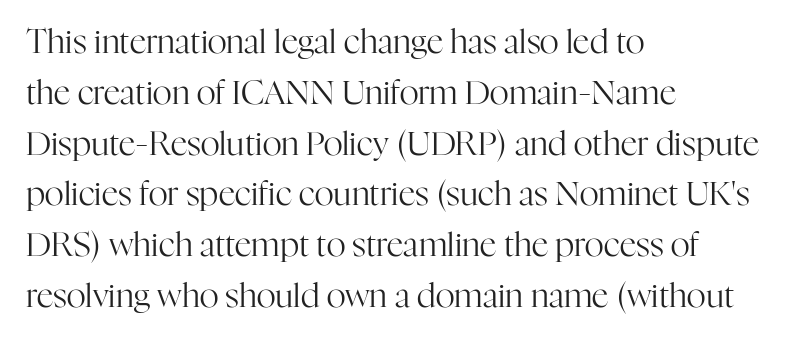
The image shows 33 px regular-weight serif type, upright; set left-aligned, normal line spacing (1.54x), normal letter spacing, not underlined; high stroke contrast and a medium x-height.
